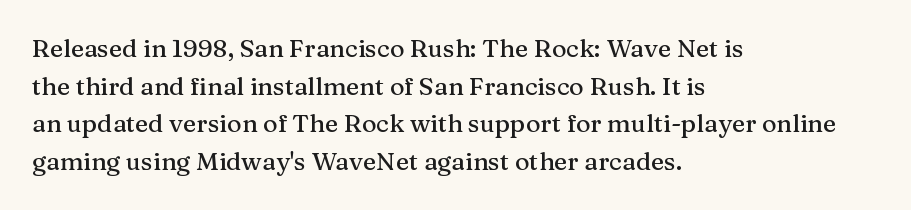
Descender tails drop into unmarked territory. If you drew a ruler down the left edge, every line would touch it. Nope, not italic — everything's standing straight. Successive baselines arrive at the customary interval. Tracking value appears to be zero — textbook default spacing.
